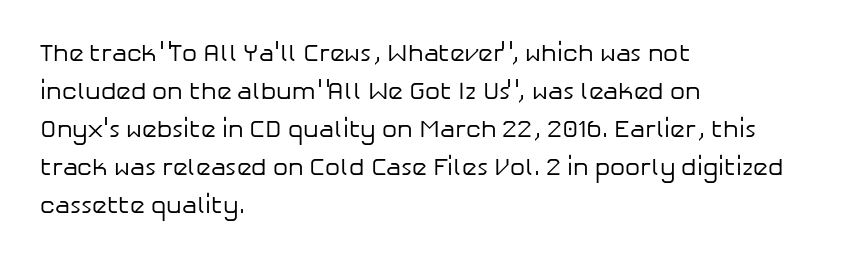
Caption: standard tracking, unaltered. How would I describe the line gaps? Plain and ordinary. Notice how the stems are strictly vertical — no italics here. The typeface has the unassuming heft of standard copy or less. The lines are quadded left.
